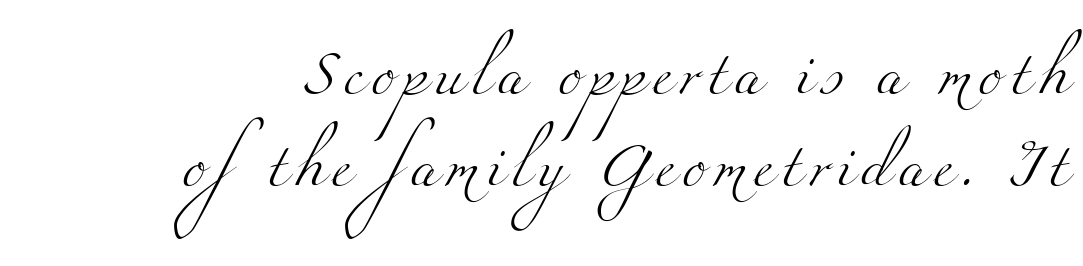
The image shows 44 px light, wide type; set right-aligned, loose line spacing (2.1x), not underlined; medium stroke contrast and a small x-height.
